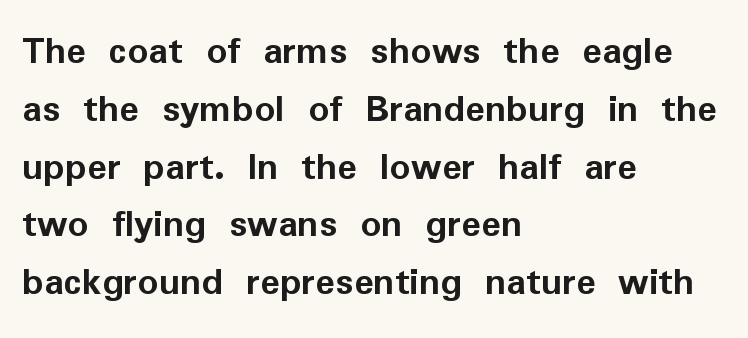
Q: Is the text bold? A: Yes.
Q: Is the text italic (slanted)? A: No, it is upright.
Q: Is the typeface a serif or a sans-serif typeface? A: Sans-serif.
Q: Is the text underlined? A: No.
Q: How is the paragraph aligned? A: Left-aligned.
Q: Is the spacing between letters normal or unusually wide? A: Normal.
Q: Is the spacing between lines tight, normal or loose? A: Normal.
Q: Width (condensed, normal, or wide)? A: Normal.
Q: Stroke contrast? A: Low.
Q: x-height? A: Medium.
Q: Monospaced? A: No.
